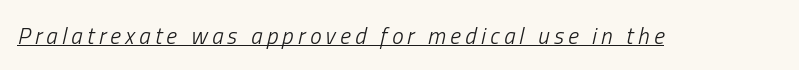
Like a heading marked for emphasis, these lines bear an underscore. Italic? Definitely — the glyphs are oblique. The font is comparable to plain body text, perhaps lighter.
